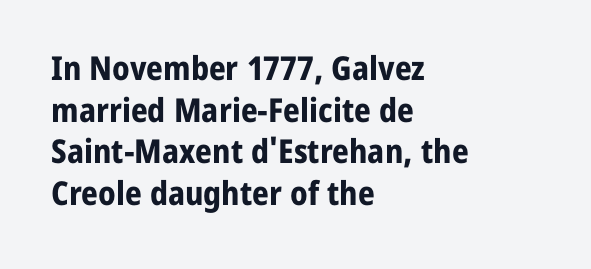
Q: Is the text bold? A: Yes.
Q: Is the text italic (slanted)? A: No, it is upright.
Q: Is the typeface a serif or a sans-serif typeface? A: Sans-serif.
Q: Is the text underlined? A: No.
Q: How is the paragraph aligned? A: Left-aligned.
Q: Is the spacing between letters normal or unusually wide? A: Normal.
Q: Is the spacing between lines tight, normal or loose? A: Normal.
Q: Width (condensed, normal, or wide)? A: Normal.
Q: Stroke contrast? A: Low.
Q: x-height? A: Medium.
Q: Monospaced? A: No.
